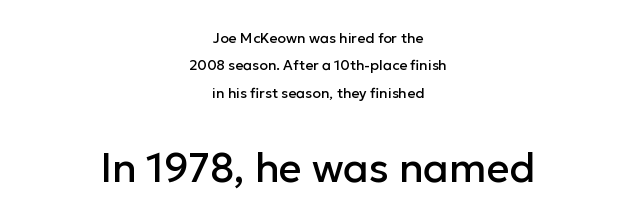
Notice how the stems are strictly vertical — no italics here. These lines keep a tight, regular rhythm from letter to letter. Bare-footed words on every line. The face used here appears at its bigger size in the lower chunk.
